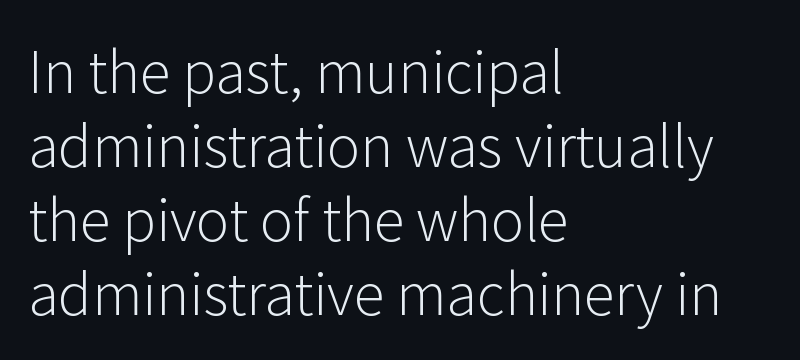
The letters advance in unequal steps, a hallmark of proportional type. Rows of type keep a routine distance in the vertical direction. Is there any slant? The stems are plumb. Weight: in the light-to-regular range.
